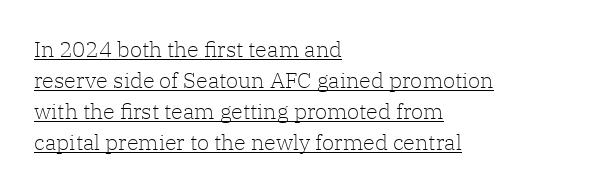
You can see a thin bar hugging the bottom of the glyphs. Interline gaps are of average width in this sample. Leftover space on each line is placed entirely after the last word. This is not heavy type; no bold has been used. In terms of posture, this sample is upright.
